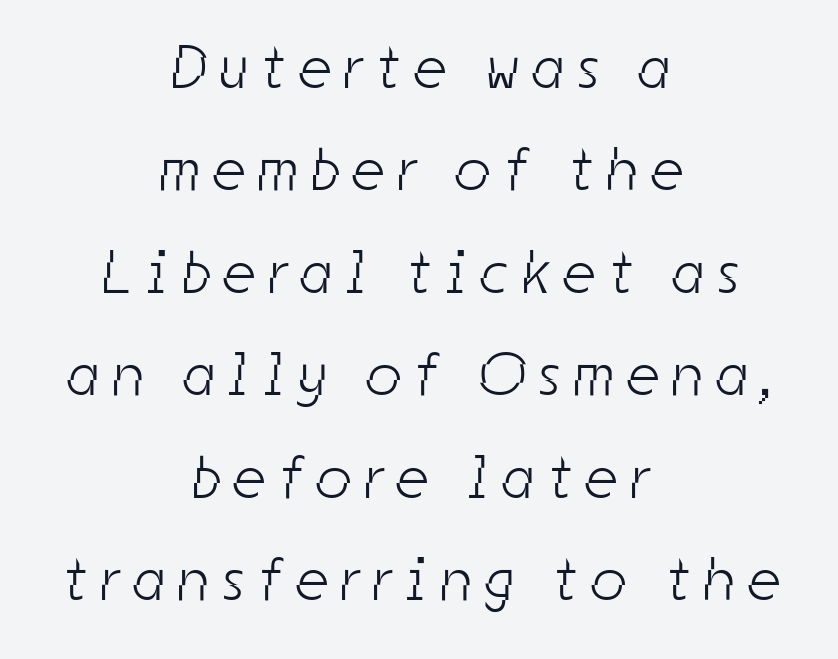
This rendering widens character spacing well past its baseline value. Think of a printed novel: that variable character pitch is what you see here. Heft: none added — not bold. Bare-footed words on every line. Each new line begins a customary step beneath the previous one.
